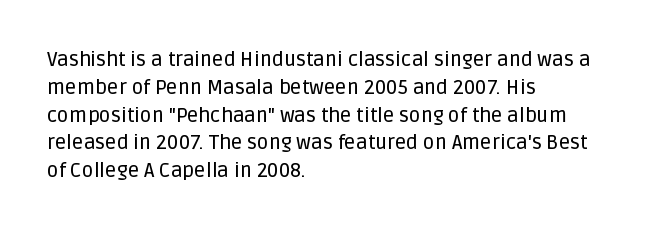
Q: Is the text italic (slanted)? A: No, it is upright.
Q: Is the text underlined? A: No.
Q: How is the paragraph aligned? A: Left-aligned.
Q: Is the spacing between letters normal or unusually wide? A: Normal.
Q: Is the spacing between lines tight, normal or loose? A: Normal.
